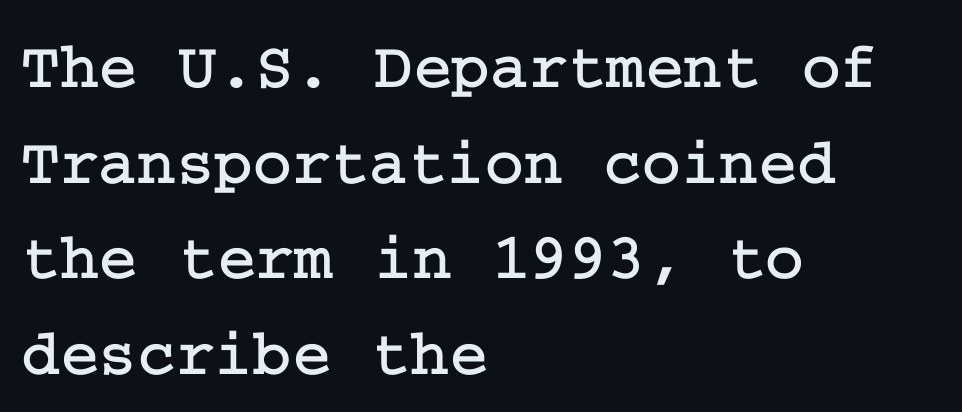
Yep, those are serifs on the letters. Characters follow at the spacing the type designer built in. It's the straight-up-and-down kind of type. Baseline-to-baseline distance is the conventional proportion of letter height. Caption: multi-line text, flush left, ragged right. Descender tails drop into unmarked territory.
